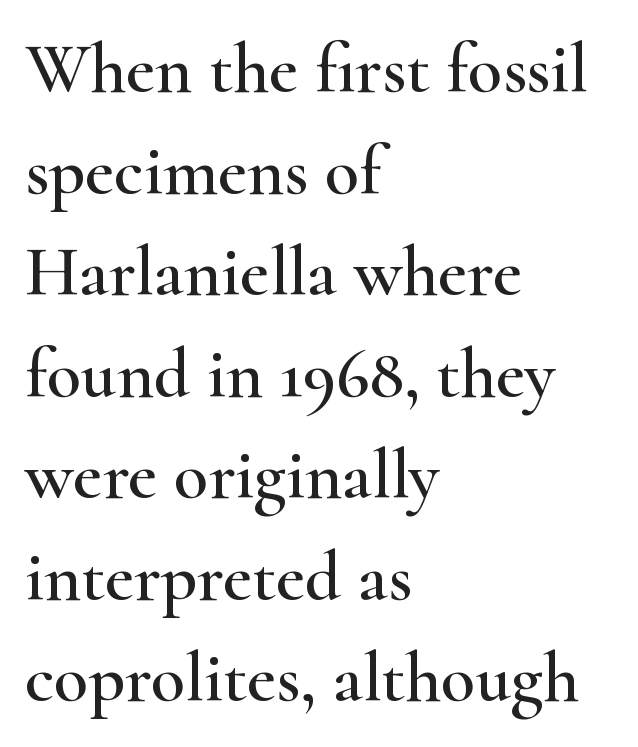
The image shows 71 px wide serif type, upright; set left-aligned, normal line spacing (1.43x), normal letter spacing, not underlined; high stroke contrast and a small x-height.
